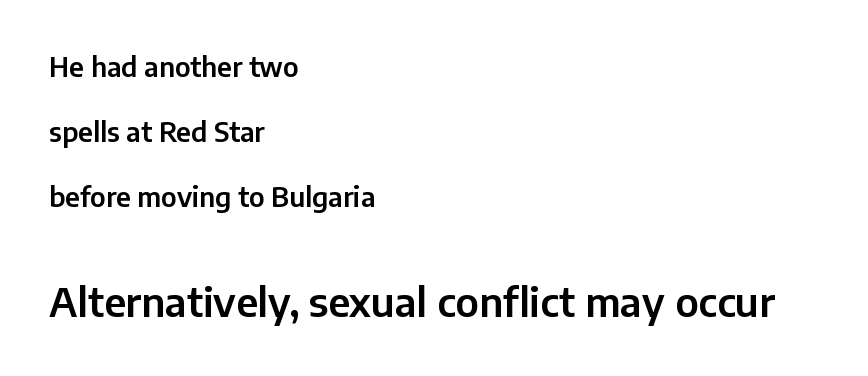
Inter-character spacing is left at the font's built-in metrics. Any mark beneath the type? The region is blank. Every stem runs plumb, perpendicular to the baseline. This sample uses a sans-serif face. The paragraph has a hard left edge and a soft right edge.
